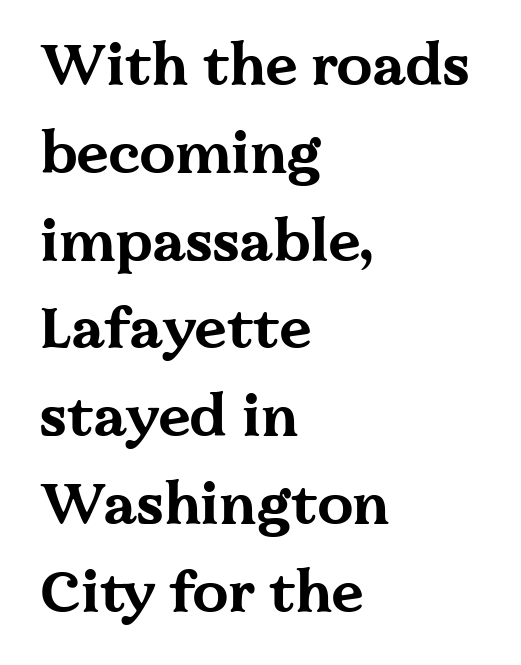
The image shows 57 px bold, wide serif type, upright; set left-aligned, normal line spacing (1.54x), normal letter spacing, not underlined; medium stroke contrast and a medium x-height.
